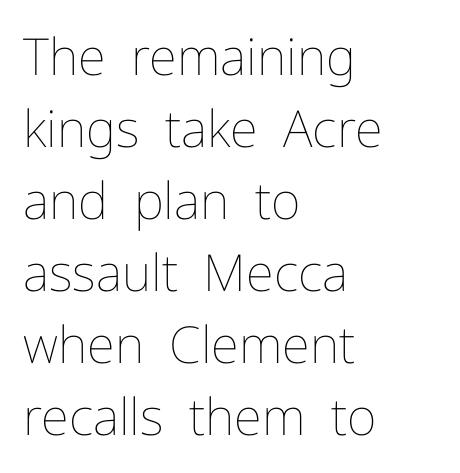
The vertical gap from one line to the next is medium. Here the designer chose a conventional face with non-uniform glyph widths. Weight: not bold — regular or lighter. Notice how the stems are strictly vertical — no italics here. Bare-footed words on every line.
